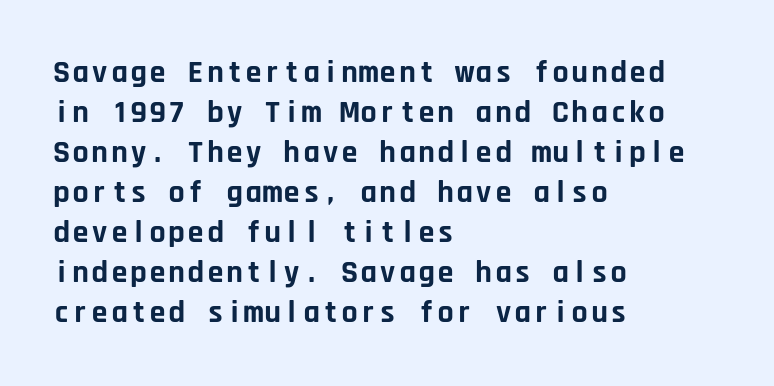
The image shows 32 px bold sans-serif type, upright, monospaced; set left-aligned, normal line spacing (1.25x), normal letter spacing, not underlined; low stroke contrast and a large x-height.
